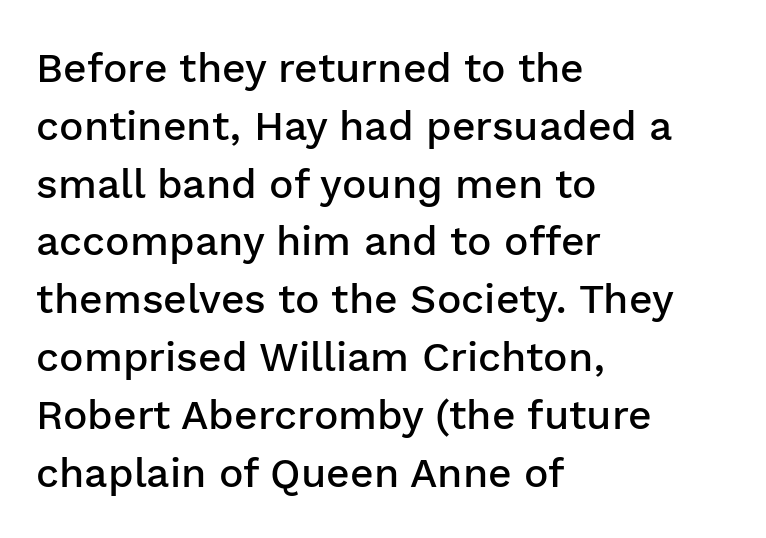
{"serif": "no", "italic": "no", "bold": "semi", "weight": "semibold", "width": "normal", "stroke_contrast": "low", "x_height": "medium", "monospaced": "no", "underline": "no", "align": "left", "line_spacing": "normal", "line_spacing_ratio": 1.41, "letter_spacing": "normal", "letter_spacing_em": 0.0, "glyph_px": 41}
